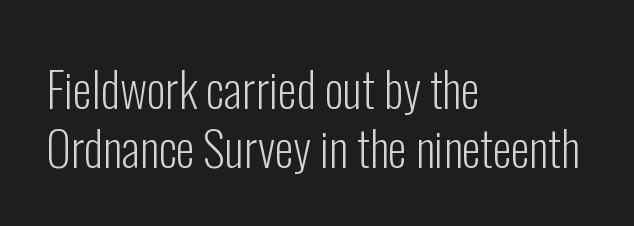
{"serif": "no", "italic": "no", "bold": "no", "weight": "light", "width": "condensed", "stroke_contrast": "low", "x_height": "medium", "monospaced": "no", "underline": "no", "align": "left", "line_spacing_ratio": 1.22, "letter_spacing": "normal", "letter_spacing_em": 0.0, "glyph_px": 48}
